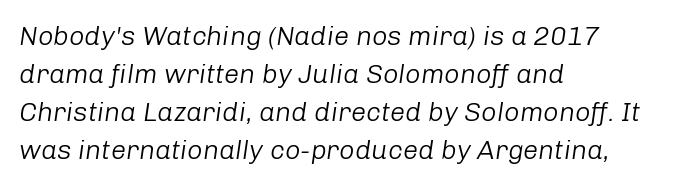
The area under the type is left untouched. Is the stroke heavy? The answer is a plain regular-or-lighter. Slant detected: the letters are inclined. Letter spacing: default. Normally led — the rows are evenly, conventionally spaced. The text block is weighted toward the left margin, trailing off unevenly rightward.
